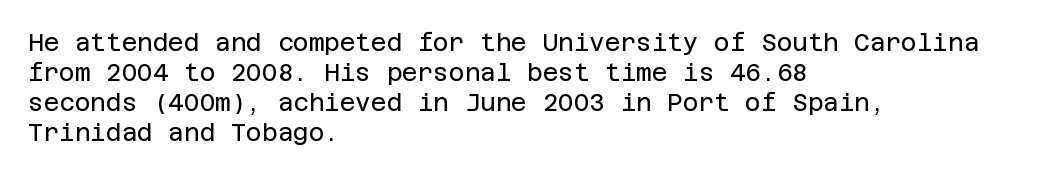
Honestly, there is no underline to notice here at all. The font's upright variant was chosen for this text. Horizontally, the lines are justified to the leading edge only. Bold? No — there's no thickening of the strokes.
